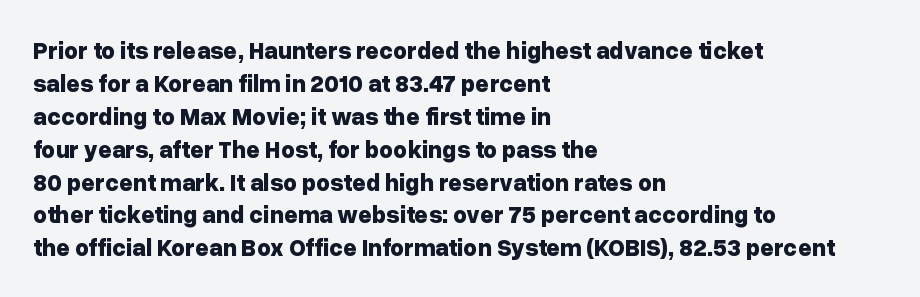
Q: Is the text bold? A: Yes.
Q: Is the text italic (slanted)? A: No, it is upright.
Q: Is the text underlined? A: No.
Q: How is the paragraph aligned? A: Left-aligned.
Q: Is the spacing between letters normal or unusually wide? A: Normal.
Q: Is the spacing between lines tight, normal or loose? A: Normal.
